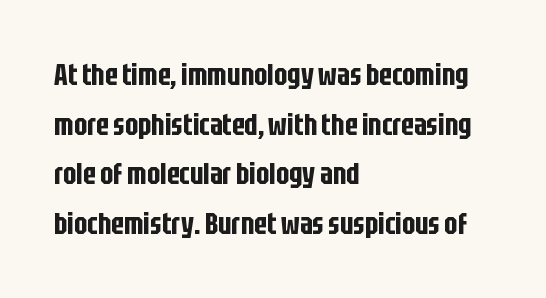
The image shows 31 px condensed sans-serif type, upright; set left-aligned, normal line spacing (1.6x), normal letter spacing, not underlined; low stroke contrast and a large x-height.
